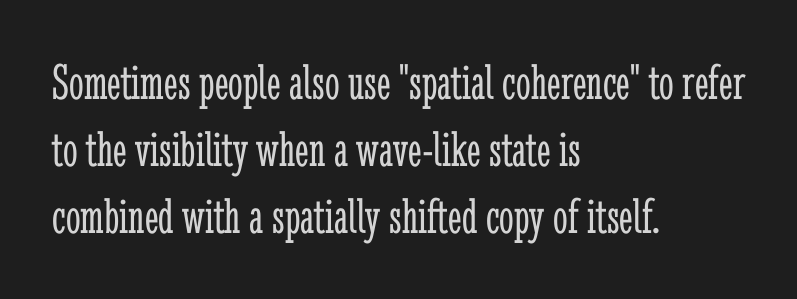
The image shows 52 px light, condensed serif type, upright; set left-aligned, normal line spacing (1.29x), normal letter spacing, not underlined; low stroke contrast and a medium x-height.
